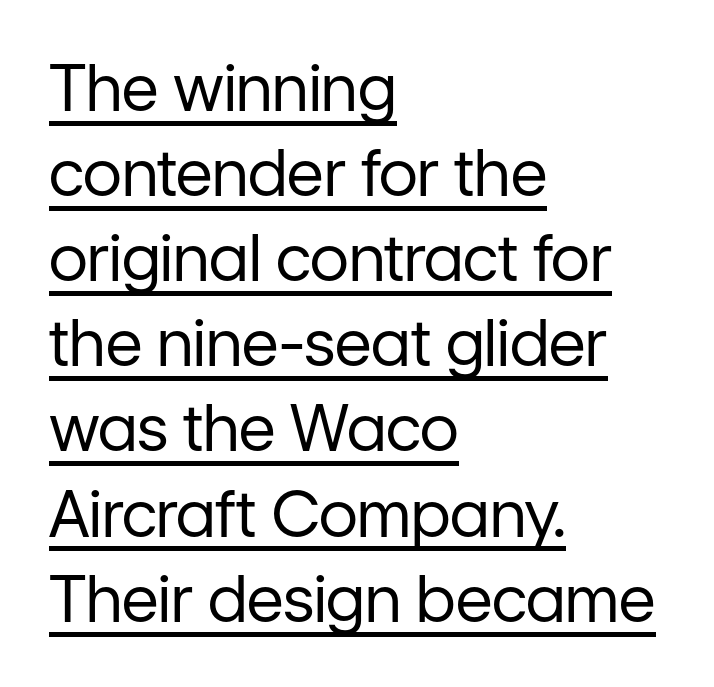
Q: Is the text bold? A: No.
Q: Is the text italic (slanted)? A: No, it is upright.
Q: Is the typeface a serif or a sans-serif typeface? A: Sans-serif.
Q: Is the text underlined? A: Yes.
Q: How is the paragraph aligned? A: Left-aligned.
Q: Is the spacing between letters normal or unusually wide? A: Normal.
Q: Is the spacing between lines tight, normal or loose? A: Normal.
Q: Width (condensed, normal, or wide)? A: Normal.
Q: Stroke contrast? A: Low.
Q: x-height? A: Medium.
Q: Monospaced? A: No.
